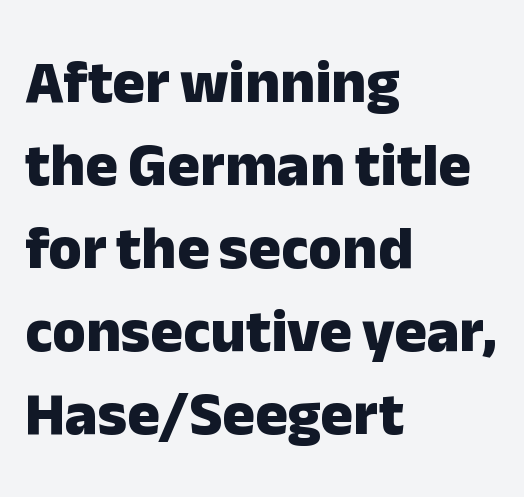
{"serif": "no", "italic": "no", "bold": "yes", "weight": "heavy", "width": "normal", "stroke_contrast": "low", "x_height": "medium", "monospaced": "no", "underline": "no", "align": "left", "line_spacing": "normal", "line_spacing_ratio": 1.36, "letter_spacing": "normal", "letter_spacing_em": 0.0, "glyph_px": 61}
